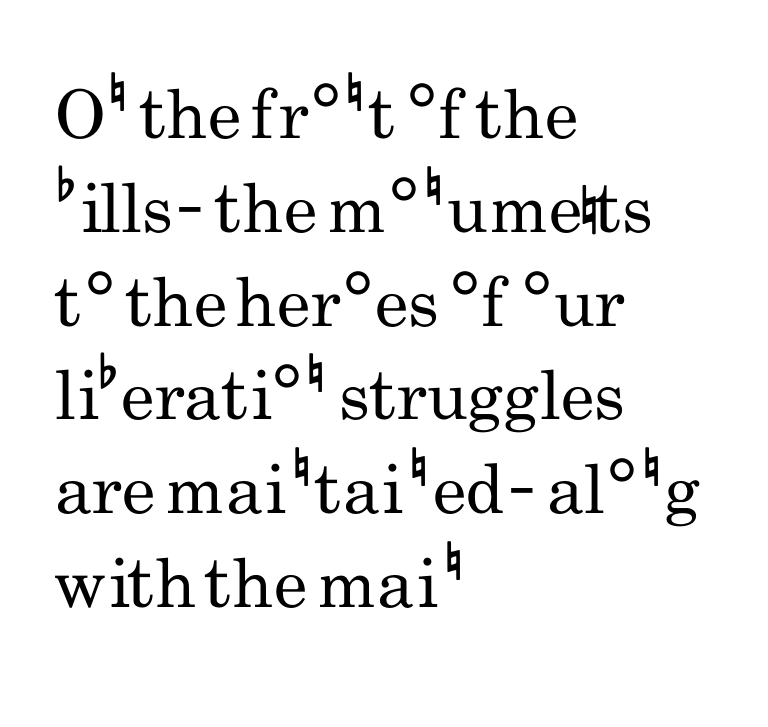
Q: Is the text bold? A: No.
Q: Is the text italic (slanted)? A: No, it is upright.
Q: Is the typeface a serif or a sans-serif typeface? A: Sans-serif.
Q: Is the text underlined? A: No.
Q: How is the paragraph aligned? A: Left-aligned.
Q: Is the spacing between letters normal or unusually wide? A: Normal.
Q: Is the spacing between lines tight, normal or loose? A: Normal.
Q: Width (condensed, normal, or wide)? A: Condensed.
Q: Stroke contrast? A: Low.
Q: x-height? A: Small.
Q: Monospaced? A: No.
